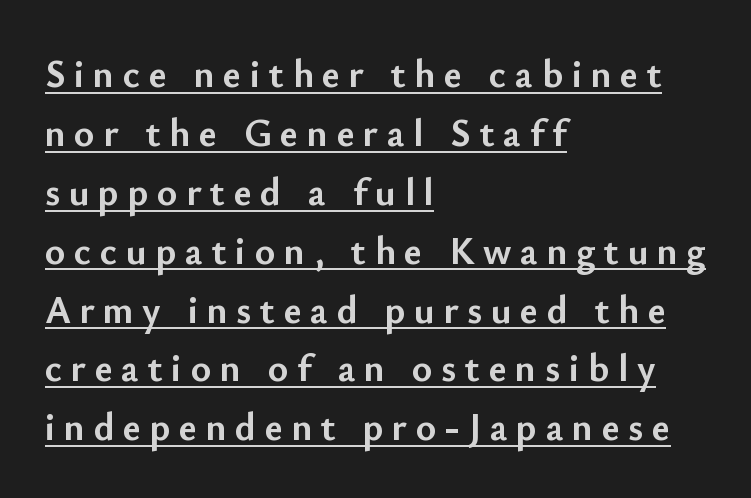
Upright lettering throughout. Like a heading marked for emphasis, these lines bear an underscore. The leading is moderate, giving the passage an even texture. Think of a printed novel: that variable character pitch is what you see here. This sample uses expanded letter spacing, leaving extra air between glyphs. The compositor pushed each line to the left boundary.
